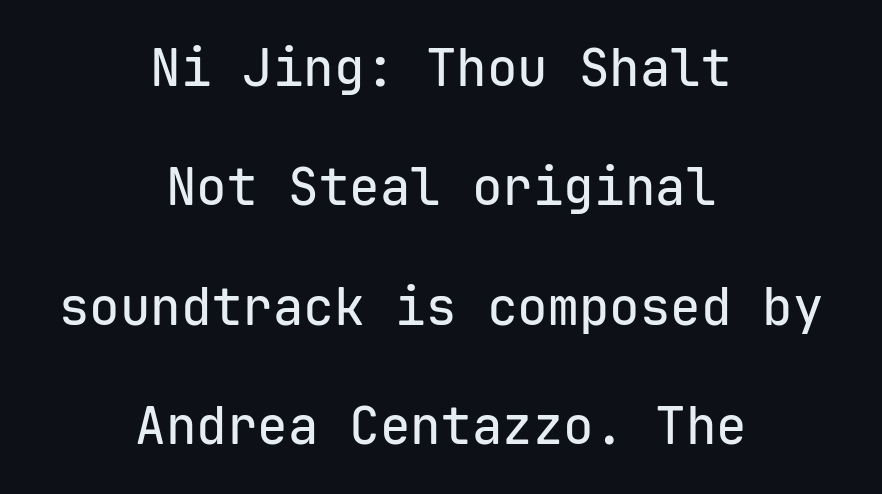
The image shows 51 px sans-serif type, upright, monospaced; set centered, loose line spacing (2.34x), normal letter spacing, not underlined; low stroke contrast and a medium x-height.
